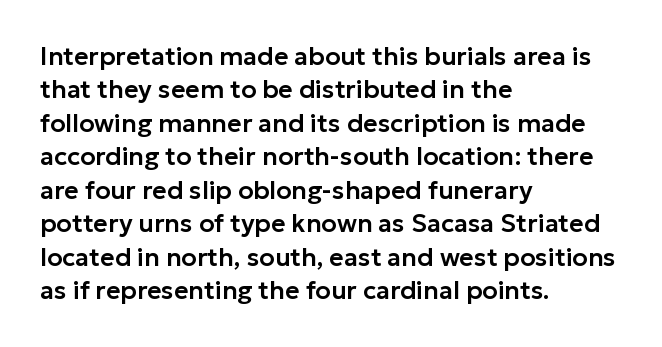
Students, observe: this is what conventionally led text looks like. Observe the ordinary spacing: letters are neighbours, not strangers. Designer's note — italics off, roman on. The specimen omits any rule beneath the text block's lines.
